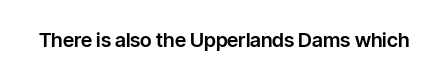
{"italic": "no", "underline": "no", "letter_spacing": "normal", "letter_spacing_em": 0.0, "glyph_px": 20}
